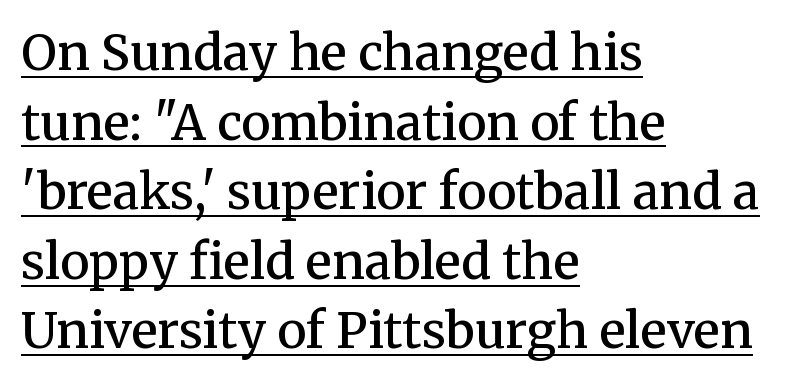
A roman cut, with each character standing at attention. Nobody touched the tracking dial on this one. If you drew a ruler down the left edge, every line would touch it. In terms of letterform style, serifs are clearly present. What decoration does the sample have? An underline.
